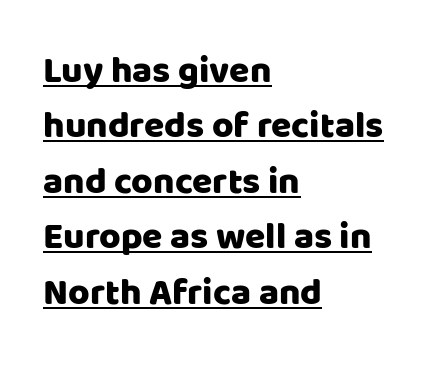
When letters stand straight like this, we call the style roman or upright. A student would call this left alignment; a typographer would say flush left, rag right. These lines keep a tight, regular rhythm from letter to letter. Check where the strokes stop: nothing finishes them off — pure sans. The rows are spaced the way most documents space them.
